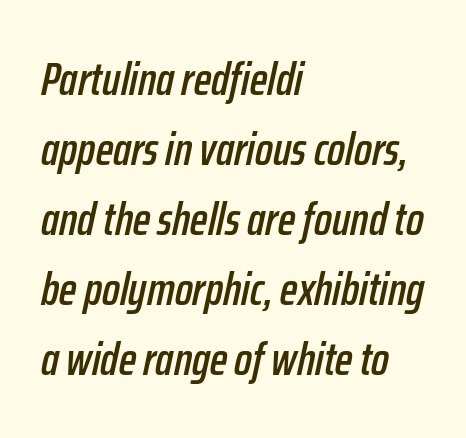
The passage shown is typed in a proportional face where columns would drift. Check under the words: just untouched page. Designer's note — italics engaged. The ragged edge is on the right, which tells us the setting is flush left.
